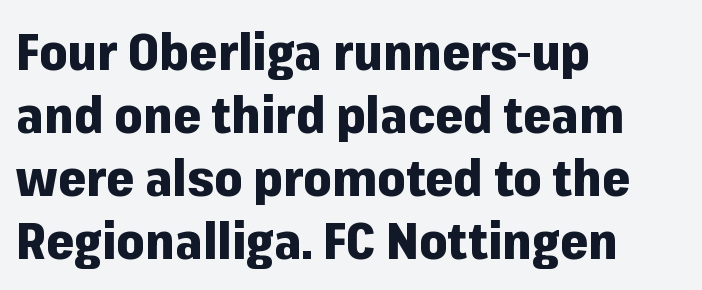
Q: Is the text bold? A: Yes.
Q: Is the text italic (slanted)? A: No, it is upright.
Q: Is the typeface a serif or a sans-serif typeface? A: Sans-serif.
Q: Is the text underlined? A: No.
Q: How is the paragraph aligned? A: Left-aligned.
Q: Is the spacing between letters normal or unusually wide? A: Normal.
Q: Is the spacing between lines tight, normal or loose? A: Normal.
Q: Width (condensed, normal, or wide)? A: Normal.
Q: Stroke contrast? A: Low.
Q: x-height? A: Medium.
Q: Monospaced? A: No.
